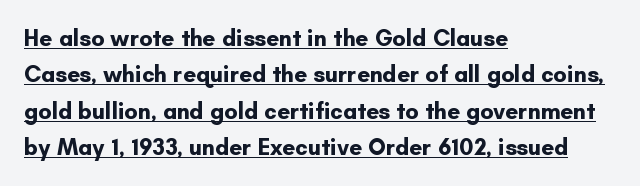
Honestly, the letter spacing is just normal — you wouldn't notice it. A dark, heavy texture on the line: the type is bold. A typesetter would call this leading conventional body-copy spacing. It's the straight-up-and-down kind of type. Horizontally, the lines are justified to the leading edge only.
